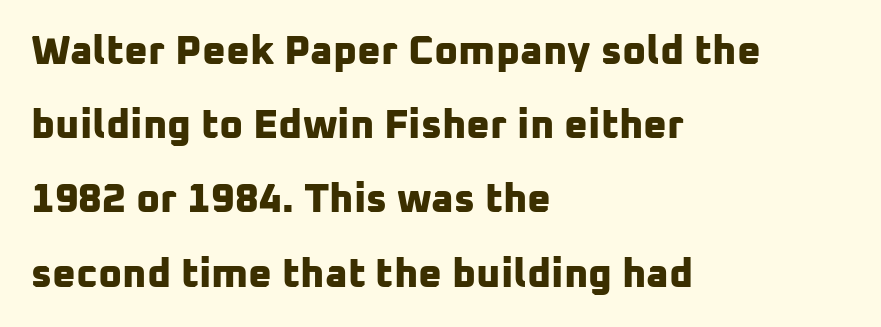
Q: Is the text bold? A: Yes.
Q: Is the typeface a serif or a sans-serif typeface? A: Sans-serif.
Q: Is the text underlined? A: No.
Q: How is the paragraph aligned? A: Left-aligned.
Q: Is the spacing between letters normal or unusually wide? A: Normal.
Q: Width (condensed, normal, or wide)? A: Normal.
Q: Stroke contrast? A: Low.
Q: x-height? A: Medium.
Q: Monospaced? A: No.
